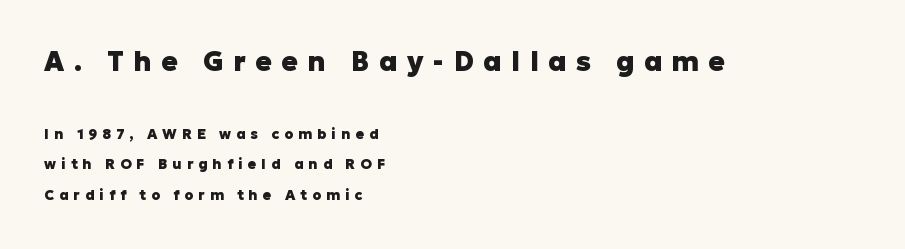
Q: Is the text bold? A: Yes.
Q: Is the text italic (slanted)? A: No, it is upright.
Q: Is the text underlined? A: No.
Q: How is the paragraph aligned? A: Left-aligned.
Q: Is the spacing between letters normal or unusually wide? A: Unusually wide.
Q: Is the spacing between lines tight, normal or loose? A: Loose.
Q: Which block of text is set in a larger size, the first (top) or the second (bottom)? A: The first (top) one.
